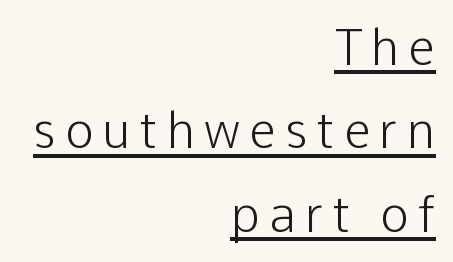
{"serif": "no", "italic": "no", "bold": "no", "weight": "light", "width": "normal", "stroke_contrast": "low", "x_height": "medium", "monospaced": "no", "underline": "yes", "align": "right", "line_spacing": "normal", "line_spacing_ratio": 1.7, "glyph_px": 49}
